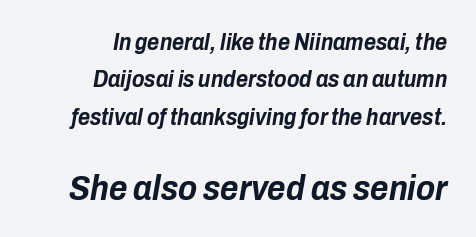
Visually the block forms a straight wall on the right and a jagged coastline on the left. You can tell it's italic because the verticals aren't actually vertical. Heft: maximum for text — a bold. Descenders hang freely into open space. Whoever set this made the second block the dominant, larger element. Looks like regular typesetting: each glyph gets only the width it needs.
